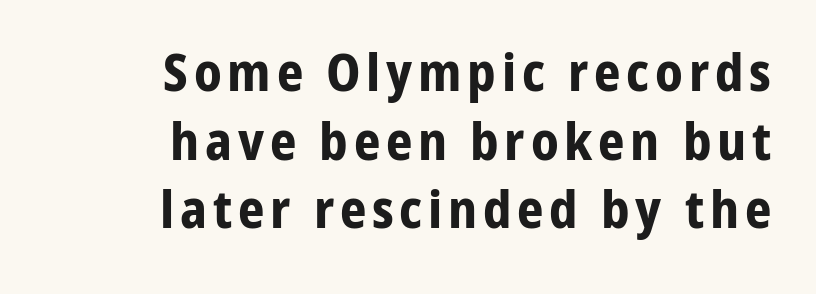
Q: Is the text bold? A: Yes.
Q: Is the text italic (slanted)? A: No, it is upright.
Q: Is the typeface a serif or a sans-serif typeface? A: Sans-serif.
Q: Is the text underlined? A: No.
Q: How is the paragraph aligned? A: Right-aligned.
Q: Is the spacing between lines tight, normal or loose? A: Normal.
Q: Width (condensed, normal, or wide)? A: Normal.
Q: Stroke contrast? A: Low.
Q: x-height? A: Medium.
Q: Monospaced? A: No.
